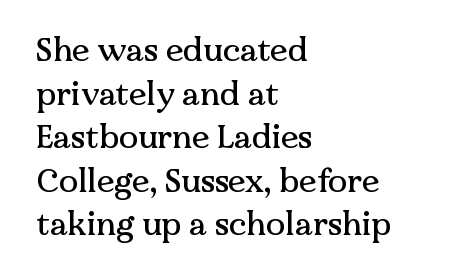
{"serif": "yes", "italic": "no", "width": "normal", "stroke_contrast": "medium", "x_height": "medium", "monospaced": "no", "underline": "no", "align": "left", "line_spacing": "normal", "line_spacing_ratio": 1.36, "letter_spacing": "normal", "letter_spacing_em": 0.0, "glyph_px": 32}
